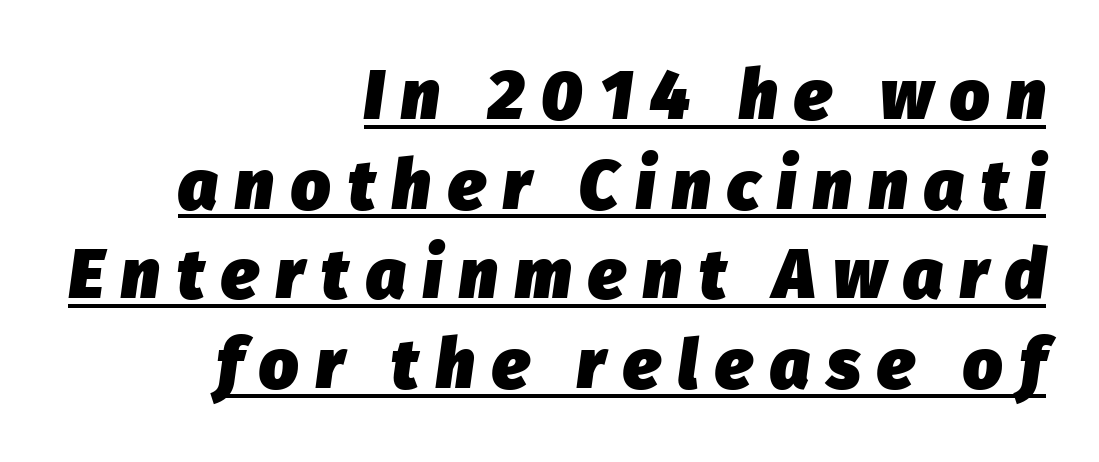
Chunky letters — that's bold for sure. Line endings align vertically; line beginnings do not. Is this a fixed-width face? No — the glyphs have proportional, varying widths. Does the leading feel generous? No, just average.
